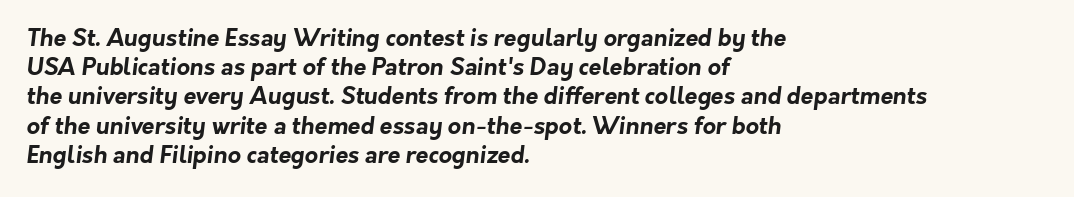
Q: Is the text bold? A: Yes.
Q: Is the text underlined? A: No.
Q: How is the paragraph aligned? A: Left-aligned.
Q: Is the spacing between letters normal or unusually wide? A: Normal.
Q: Is the spacing between lines tight, normal or loose? A: Normal.
